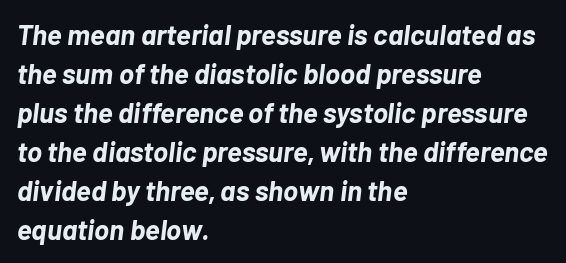
Q: Is the text bold? A: Yes.
Q: Is the text italic (slanted)? A: Yes, it leans right by about 7 degrees.
Q: Is the text underlined? A: No.
Q: How is the paragraph aligned? A: Left-aligned.
Q: Is the spacing between letters normal or unusually wide? A: Normal.
Q: Is the spacing between lines tight, normal or loose? A: Normal.
Q: Width (condensed, normal, or wide)? A: Normal.
Q: Stroke contrast? A: Low.
Q: x-height? A: Medium.
Q: Monospaced? A: No.
